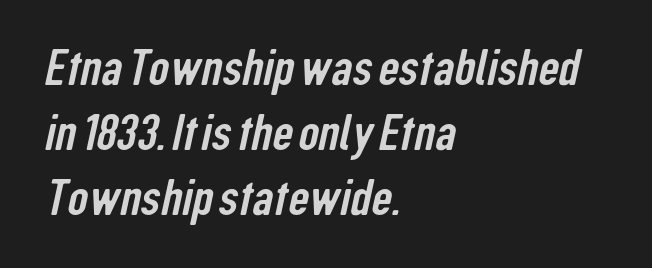
The image shows 51 px condensed sans-serif type; set left-aligned, normal line spacing (1.27x), normal letter spacing, not underlined; low stroke contrast and a medium x-height.
